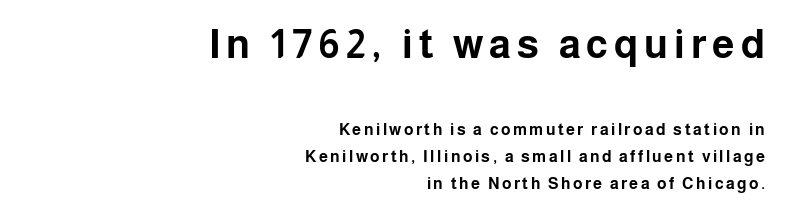
Has an underline been added? It has not. The letters are bold, with thick, heavy strokes. Reading down the column, the eye jumps a familiar distance to each next line. Leftover space on each line is placed entirely before the opening word.
